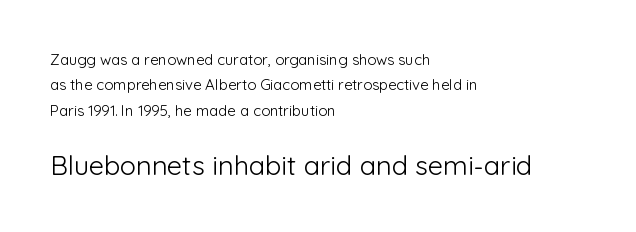
The image shows 27 px text type, upright; set left-aligned, normal line spacing (1.69x), normal letter spacing, not underlined; the second (bottom) block is 1.8x larger.
